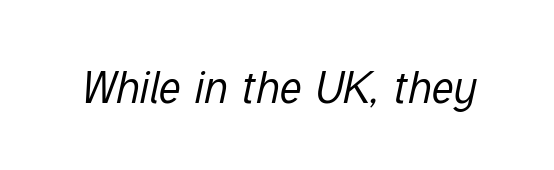
Q: Is the text bold? A: No.
Q: Is the text italic (slanted)? A: Yes, it leans right by about 12 degrees.
Q: Is the text underlined? A: No.
Q: Is the spacing between letters normal or unusually wide? A: Normal.
Q: Width (condensed, normal, or wide)? A: Condensed.
Q: Stroke contrast? A: Low.
Q: x-height? A: Medium.
Q: Monospaced? A: No.
